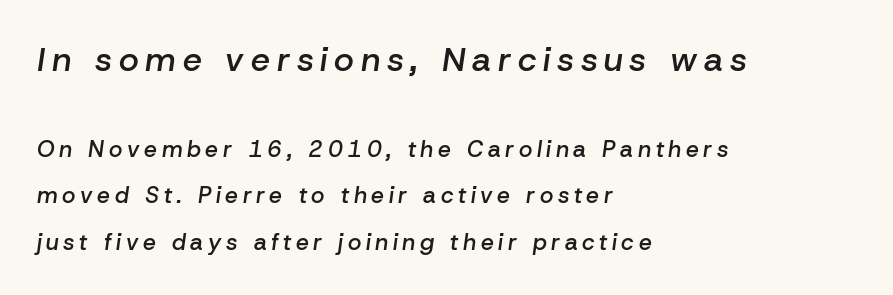
{"italic": "yes", "lean": "right", "slant_degrees": 8, "bold": "semi", "weight": "semibold", "width": "normal", "stroke_contrast": "low", "x_height": "medium", "monospaced": "no", "underline": "no", "align": "left", "line_spacing": "loose", "line_spacing_ratio": 2.04, "letter_spacing": "wide", "letter_spacing_em": 0.2, "larger_block": "first", "size_ratio": 1.48, "glyph_px": 34}
